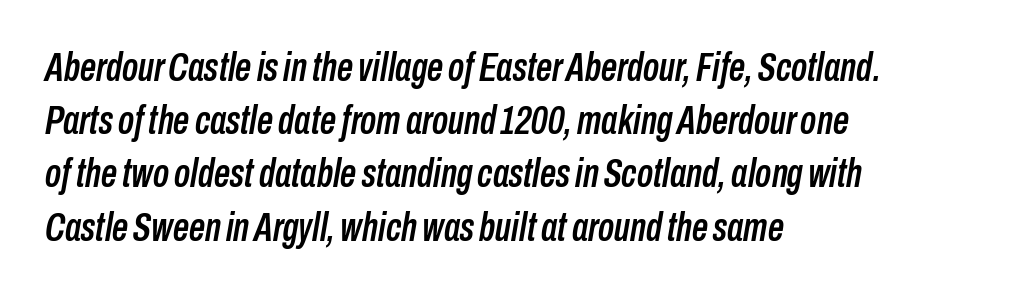
Q: Is the text italic (slanted)? A: Yes, it leans right by about 10 degrees.
Q: Is the text underlined? A: No.
Q: How is the paragraph aligned? A: Left-aligned.
Q: Is the spacing between letters normal or unusually wide? A: Normal.
Q: Is the spacing between lines tight, normal or loose? A: Normal.
Q: Width (condensed, normal, or wide)? A: Condensed.
Q: Stroke contrast? A: Low.
Q: x-height? A: Medium.
Q: Monospaced? A: No.
